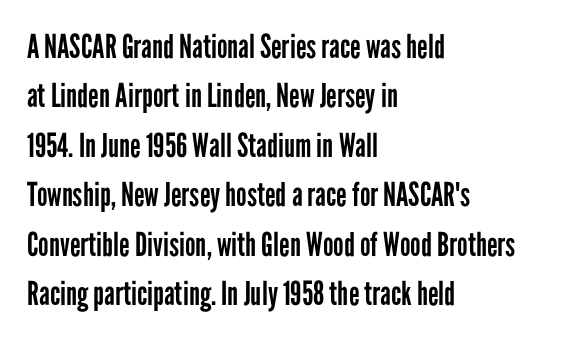
The image shows 33 px regular-weight, condensed sans-serif type, upright; set left-aligned, normal line spacing (1.5x), normal letter spacing, not underlined; low stroke contrast and a medium x-height.
